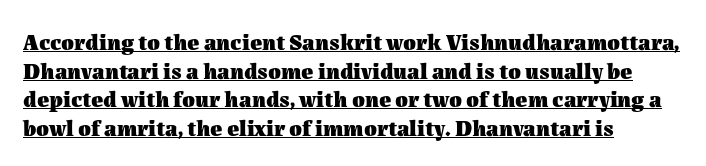
Q: Is the text bold? A: Yes.
Q: Is the text italic (slanted)? A: No, it is upright.
Q: Is the text underlined? A: Yes.
Q: How is the paragraph aligned? A: Left-aligned.
Q: Is the spacing between letters normal or unusually wide? A: Normal.
